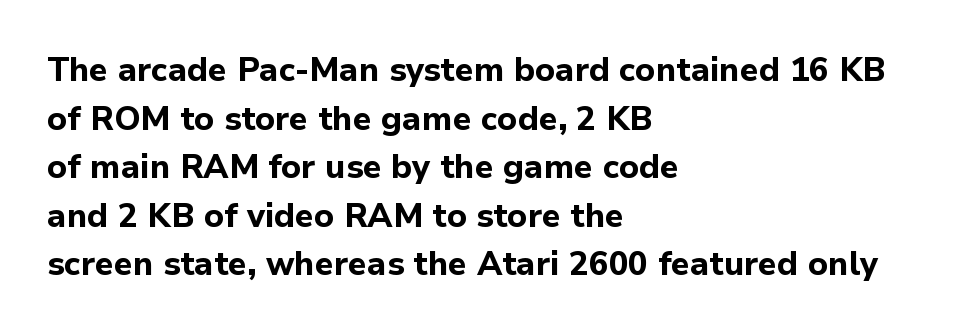
Q: Is the text bold? A: Yes.
Q: Is the text italic (slanted)? A: No, it is upright.
Q: Is the typeface a serif or a sans-serif typeface? A: Sans-serif.
Q: Is the text underlined? A: No.
Q: How is the paragraph aligned? A: Left-aligned.
Q: Is the spacing between letters normal or unusually wide? A: Normal.
Q: Is the spacing between lines tight, normal or loose? A: Normal.
Q: Width (condensed, normal, or wide)? A: Normal.
Q: Stroke contrast? A: Low.
Q: x-height? A: Medium.
Q: Monospaced? A: No.
